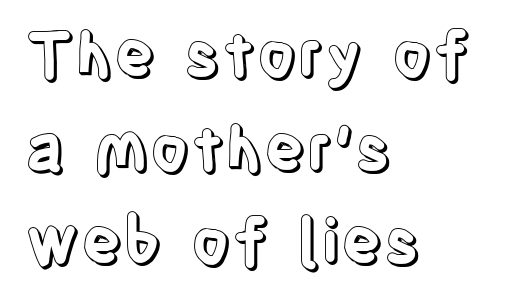
Q: Is the text italic (slanted)? A: No, it is upright.
Q: Is the text underlined? A: No.
Q: How is the paragraph aligned? A: Left-aligned.
Q: Is the spacing between letters normal or unusually wide? A: Normal.
Q: Is the spacing between lines tight, normal or loose? A: Normal.
Q: Width (condensed, normal, or wide)? A: Condensed.
Q: x-height? A: Large.
Q: Monospaced? A: No.
